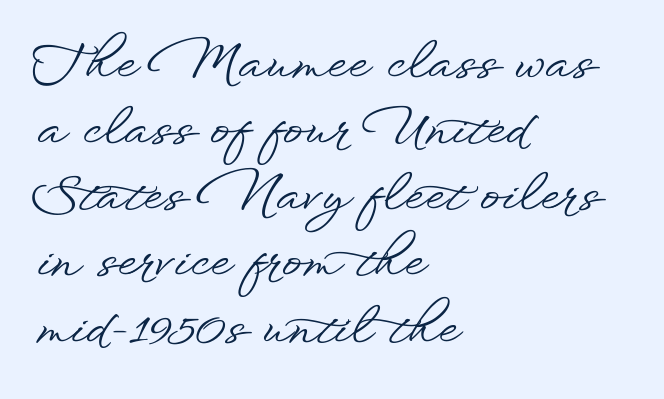
One-word summary of the alignment: left. Is there much room between lines? A standard amount, neither cramped nor airy. The characters display no serif detailing; their extremities are plain. Each row of text sits above clean, open space. This sample has the flowing, uneven cadence of proportional lettering. Characters follow at the spacing the type designer built in.
